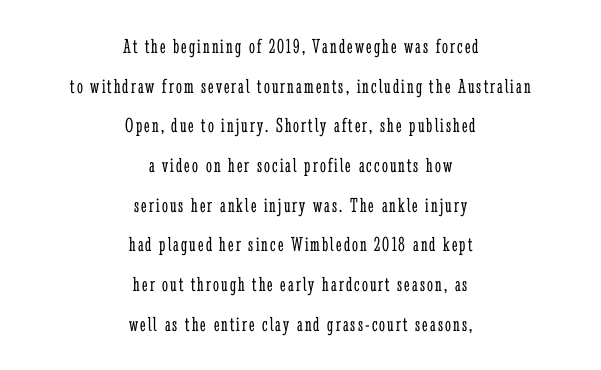
The image shows 21 px text type, upright; set centered, line spacing 1.89x, not underlined.
